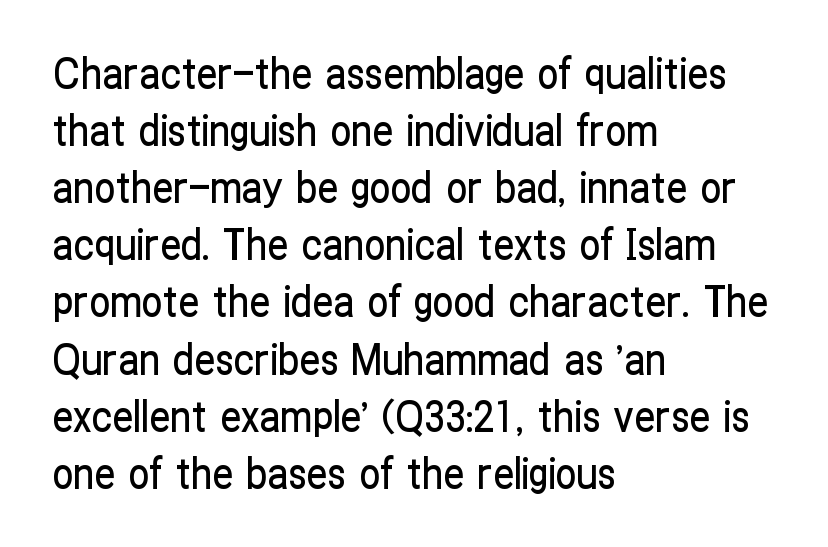
Q: Is the text italic (slanted)? A: No, it is upright.
Q: Is the typeface a serif or a sans-serif typeface? A: Sans-serif.
Q: Is the text underlined? A: No.
Q: How is the paragraph aligned? A: Left-aligned.
Q: Is the spacing between letters normal or unusually wide? A: Normal.
Q: Is the spacing between lines tight, normal or loose? A: Normal.
Q: Width (condensed, normal, or wide)? A: Condensed.
Q: Stroke contrast? A: Low.
Q: x-height? A: Medium.
Q: Monospaced? A: No.
